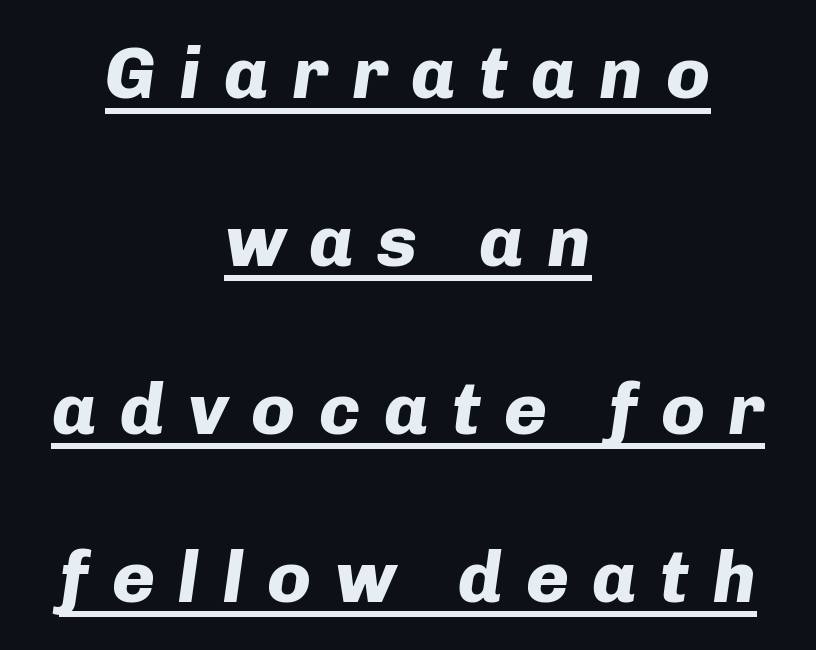
Q: Is the text bold? A: Yes.
Q: Is the text italic (slanted)? A: Yes, it leans right by about 8 degrees.
Q: Is the text underlined? A: Yes.
Q: How is the paragraph aligned? A: Centered.
Q: Is the spacing between letters normal or unusually wide? A: Unusually wide.
Q: Is the spacing between lines tight, normal or loose? A: Loose.
Q: Width (condensed, normal, or wide)? A: Normal.
Q: Stroke contrast? A: Low.
Q: x-height? A: Medium.
Q: Monospaced? A: No.
